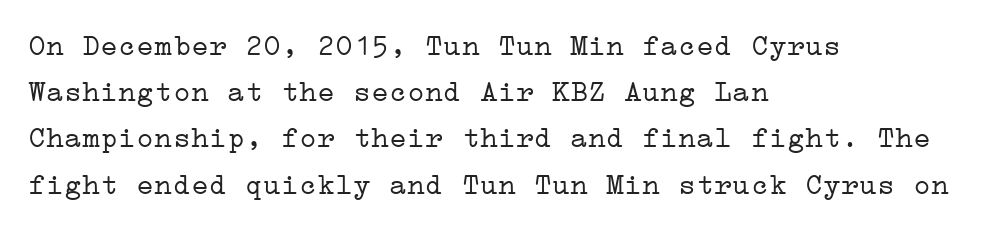
The image shows 30 px light, wide serif type, upright; set left-aligned, normal line spacing (1.54x), normal letter spacing, not underlined; low stroke contrast and a medium x-height.
